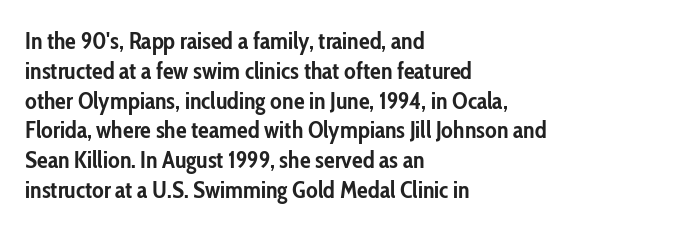
Q: Is the text bold? A: Yes.
Q: Is the text italic (slanted)? A: No, it is upright.
Q: Is the text underlined? A: No.
Q: How is the paragraph aligned? A: Left-aligned.
Q: Is the spacing between letters normal or unusually wide? A: Normal.
